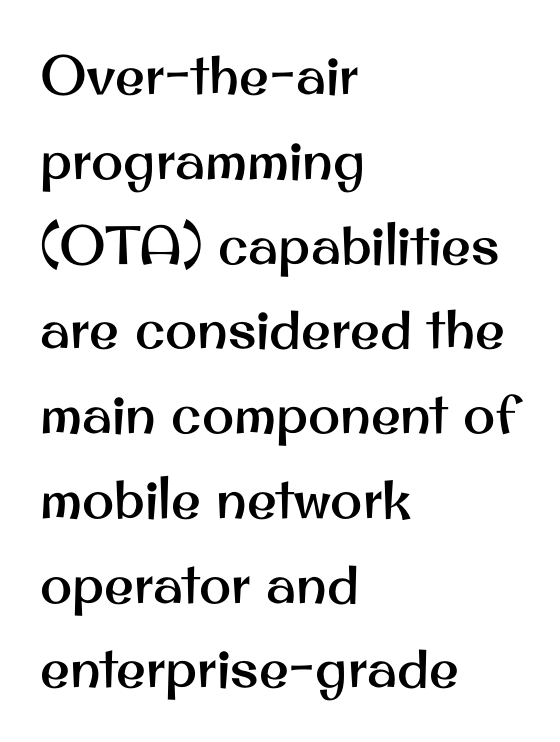
Nope, not italic — everything's standing straight. Normally led — the rows are evenly, conventionally spaced. Grotesque or geometric, the face here clearly has no serifs. Glance below the letters and you will spot only blank space. Short and long lines alike share a common starting point at left. Note the varied advance widths — an 'i' is clearly narrower than an 'm'.
